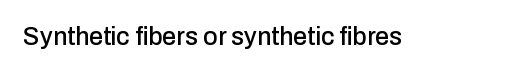
{"italic": "no", "underline": "no", "letter_spacing": "normal", "letter_spacing_em": 0.0, "glyph_px": 25}
